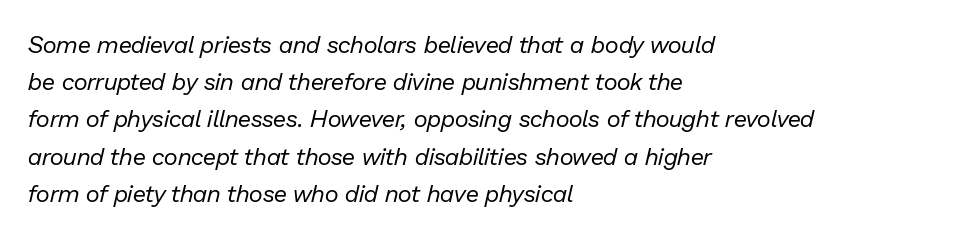
{"italic": "yes", "lean": "right", "slant_degrees": 13, "bold": "no", "underline": "no", "align": "left", "line_spacing": "normal", "line_spacing_ratio": 1.55, "letter_spacing": "normal", "letter_spacing_em": 0.0, "glyph_px": 24}
